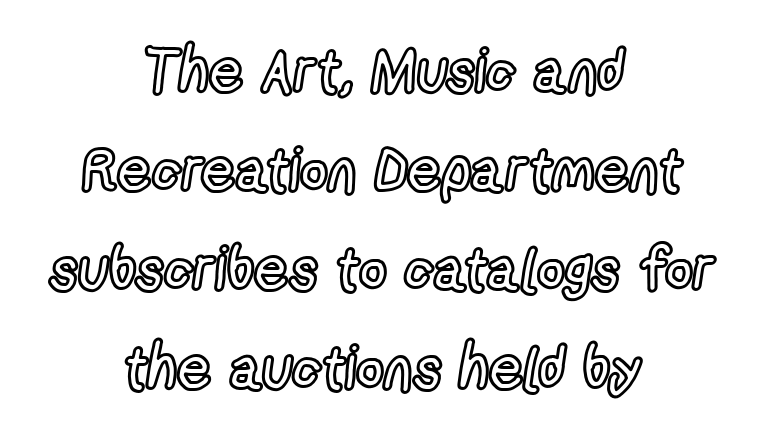
Descender tails drop into unmarked territory. The face used here is rendered with its standard letterfit. The leading is moderate, giving the passage an even texture. This sample is center-justified, so both line endings float freely. Think of a printed novel: that variable character pitch is what you see here.
